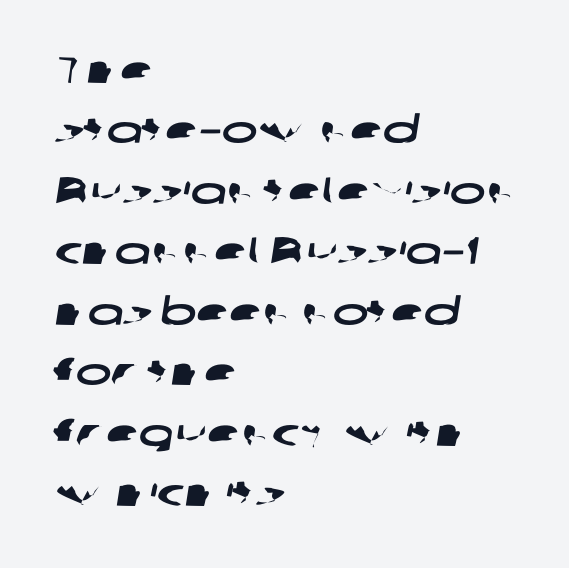
The image shows 38 px wide sans-serif type; set left-aligned, normal line spacing (1.59x), normal letter spacing, not underlined; low stroke contrast and a medium x-height.
